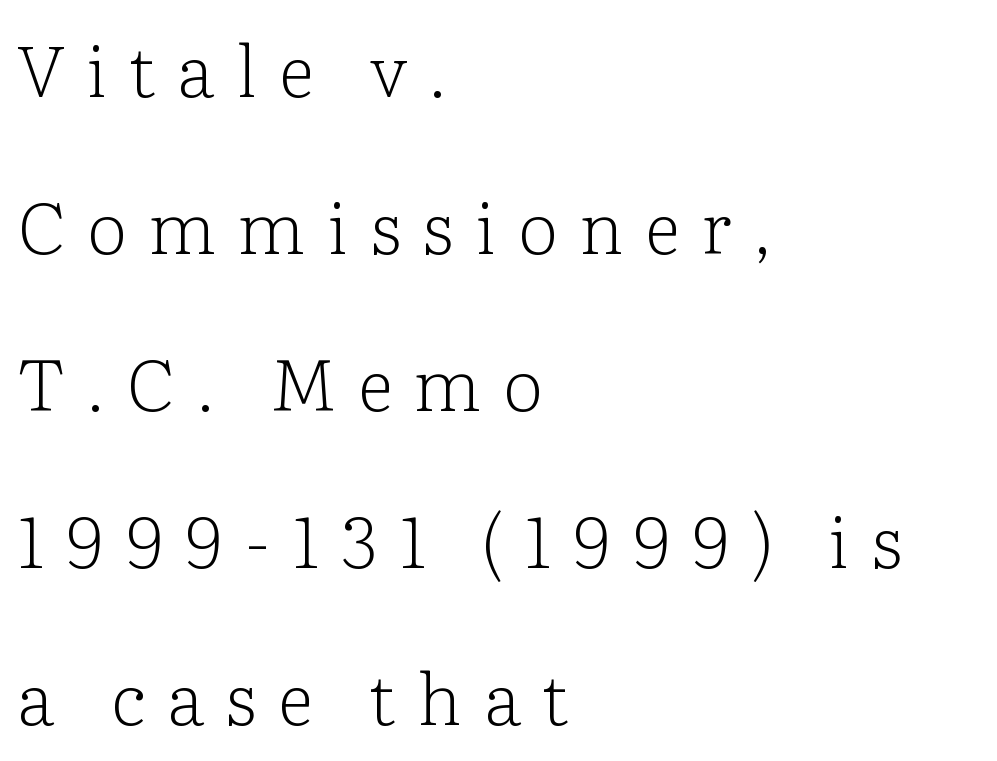
The rendering inserts visible extra space after every character. A typesetter would call this leading open, well beyond the default. The type sits square on the baseline with zero lean. One-word summary of the alignment: left.
